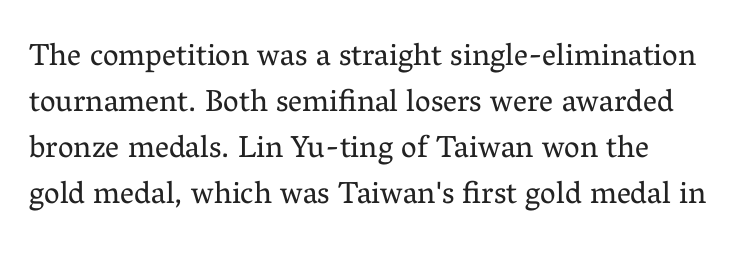
The image shows 31 px regular-weight serif type, upright; set normal line spacing (1.48x), normal letter spacing, not underlined; medium stroke contrast and a medium x-height.
